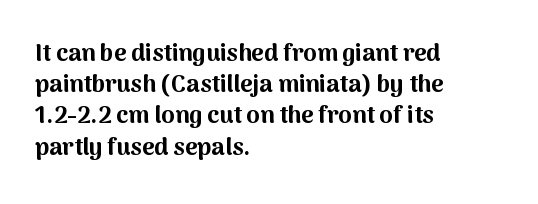
Every letter is thick-stroked: bold, no question. Line starts are locked; line ends wander. What's the leading like? Ordinary, nothing unusual. Glance below the letters and you will spot only blank space.
